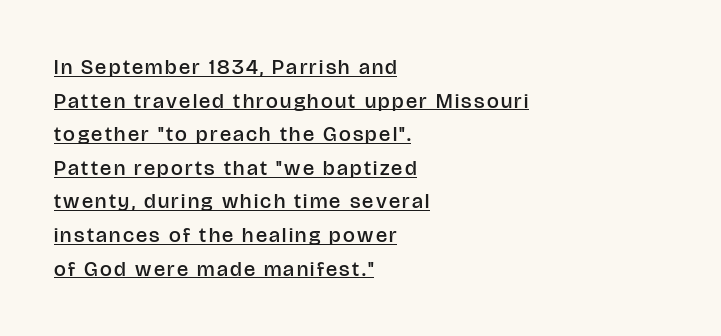
{"italic": "no", "bold": "semi", "underline": "yes", "align": "left", "line_spacing": "normal", "line_spacing_ratio": 1.6, "glyph_px": 21}
